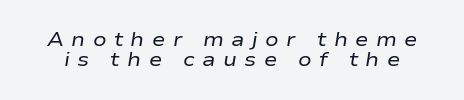
There's an unmistakable incline to the writing here. Closely set lines give the paragraph a compact silhouette. The passage shown is not bold in any degree. A typesetter would call this heavily tracked-out type. Unmarked baselines from the first word to the last.
